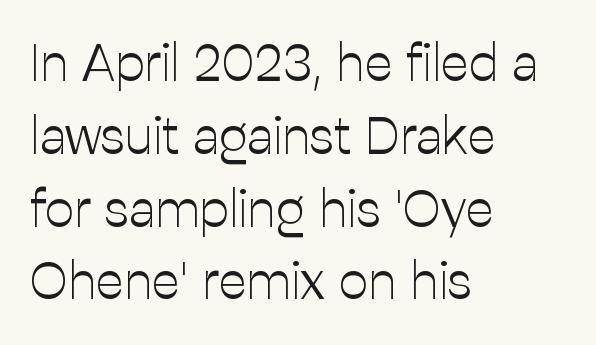
Does the leading feel generous? No, just average. The baseline area is clear. The font family rendered here belongs to the sans-serif group. You could call the tracking neutral — neither tight nor loose.
